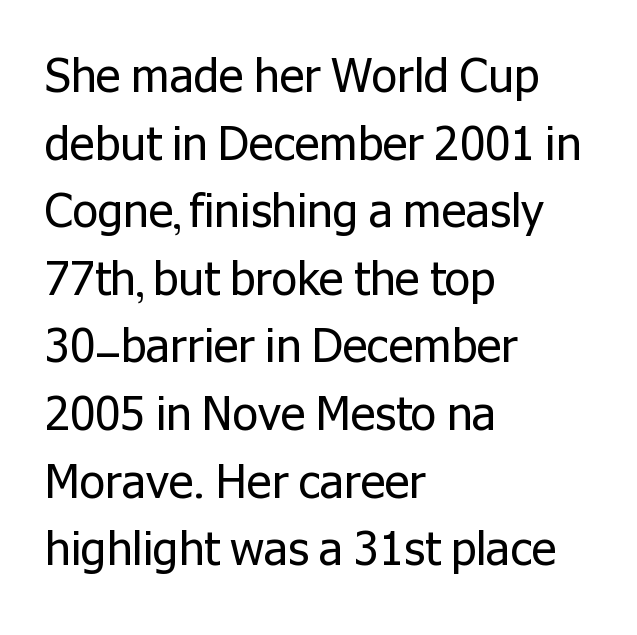
Unmarked baselines from the first word to the last. These lines are rendered in a variable-pitch font. If you drew a ruler down the left edge, every line would touch it. Stem width sits at or under what a default text font uses.
